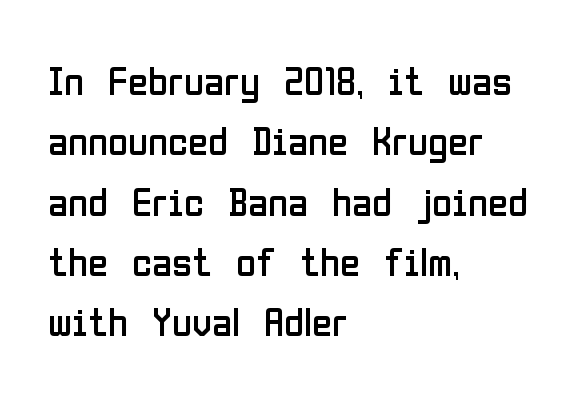
{"serif": "no", "italic": "no", "bold": "no", "weight": "regular", "width": "condensed", "stroke_contrast": "low", "x_height": "medium", "monospaced": "no", "underline": "no", "align": "left", "line_spacing": "normal", "line_spacing_ratio": 1.47, "letter_spacing": "normal", "letter_spacing_em": 0.0, "glyph_px": 41}
